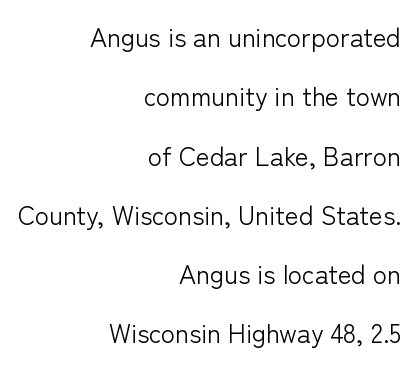
{"italic": "no", "bold": "no", "underline": "no", "align": "right", "line_spacing": "loose", "line_spacing_ratio": 2.28, "letter_spacing": "normal", "letter_spacing_em": 0.0, "glyph_px": 26}
